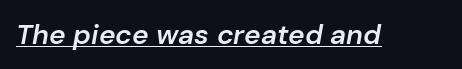
{"italic": "yes", "lean": "right", "slant_degrees": 10, "bold": "semi", "weight": "semibold", "width": "normal", "stroke_contrast": "low", "x_height": "medium", "monospaced": "no", "underline": "yes", "letter_spacing": "normal", "letter_spacing_em": 0.0, "glyph_px": 28}
